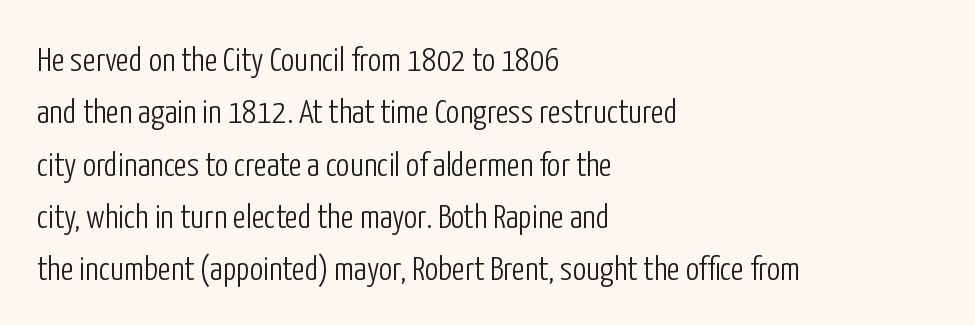
The font family rendered here belongs to the sans-serif group. Quick note: underline off. Regular leading. The face looks like a standard text weight, possibly lighter. Ascenders rise straight up at ninety degrees. Line beginnings align vertically; line endings do not.
